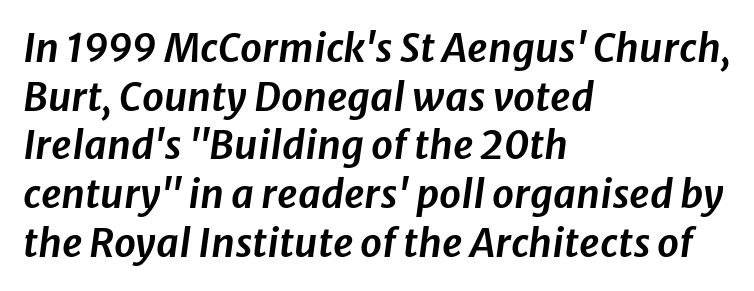
The paragraph has a hard left edge and a soft right edge. Has an underline been added? It has not. The letterforms sit shoulder to shoulder at normal distance. Notice how descenders clear the ascenders below comfortably — that's standard leading. Character widths vary here, with narrow letters taking less room than wide ones. Yep, that's italic — everything's leaning.
